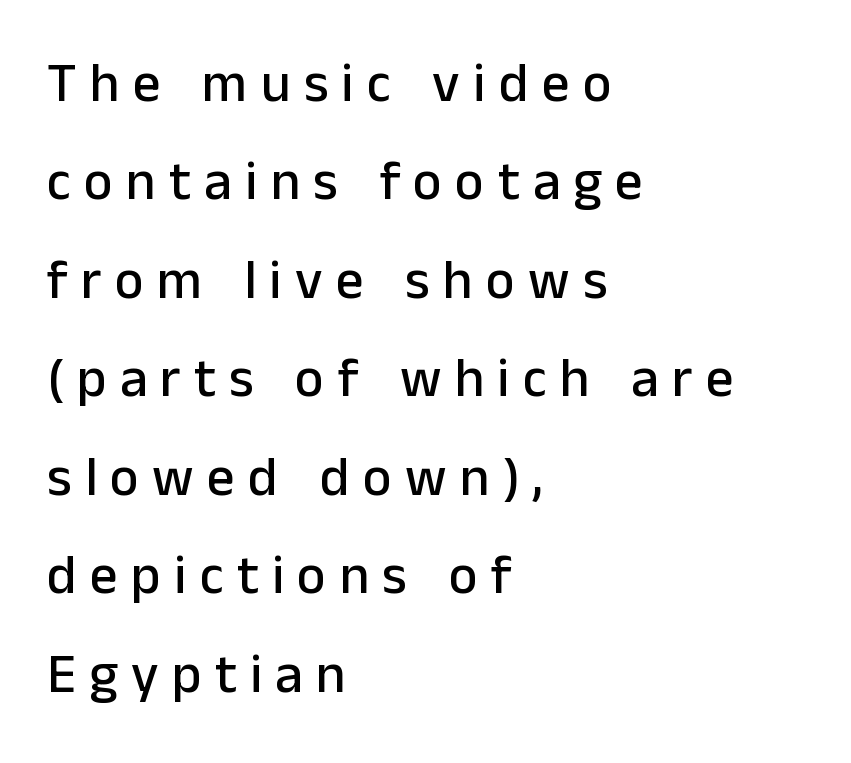
The image shows 55 px sans-serif type, upright; set left-aligned, line spacing 1.79x, unusually wide letter spacing (+0.24 em), not underlined; low stroke contrast and a medium x-height.
